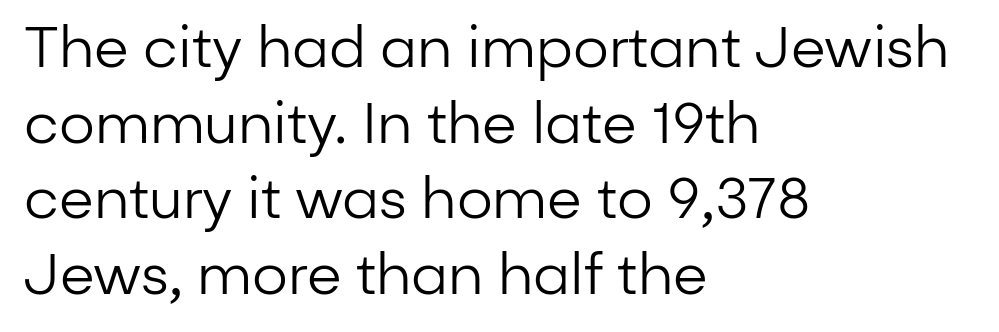
The image shows 56 px regular-weight sans-serif type, upright; set left-aligned, normal line spacing (1.35x), normal letter spacing, not underlined; low stroke contrast and a medium x-height.
